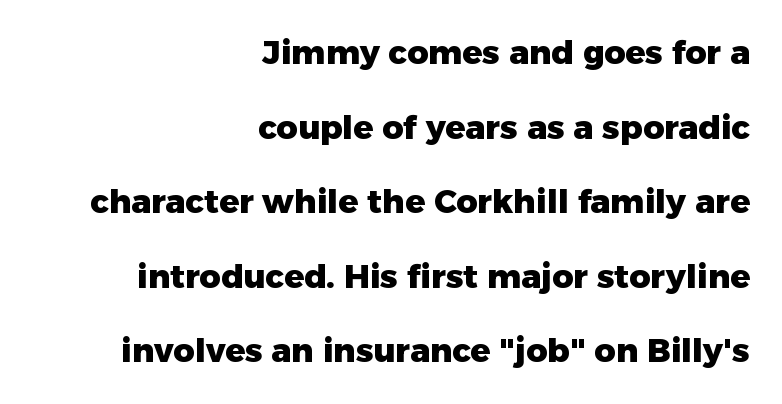
The image shows 33 px heavy sans-serif type, upright; set right-aligned, loose line spacing (2.26x), normal letter spacing, not underlined; low stroke contrast and a medium x-height.
